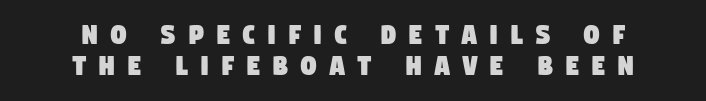
Q: Is the typeface a serif or a sans-serif typeface? A: Sans-serif.
Q: Is the text underlined? A: No.
Q: How is the paragraph aligned? A: Centered.
Q: Is the spacing between letters normal or unusually wide? A: Unusually wide.
Q: Is the spacing between lines tight, normal or loose? A: Tight.
Q: Width (condensed, normal, or wide)? A: Condensed.
Q: Stroke contrast? A: Low.
Q: x-height? A: Large.
Q: Monospaced? A: No.
